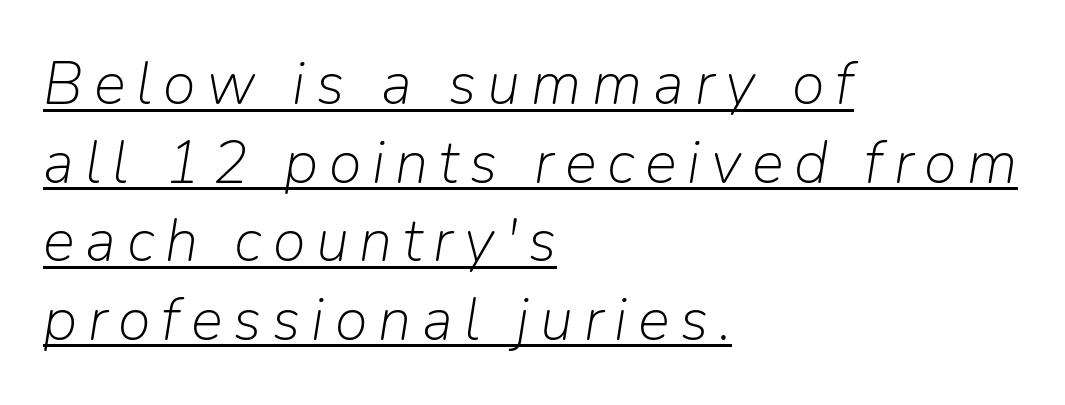
Q: Is the text bold? A: No.
Q: Is the text italic (slanted)? A: Yes, it leans right by about 9 degrees.
Q: Is the text underlined? A: Yes.
Q: How is the paragraph aligned? A: Left-aligned.
Q: Is the spacing between lines tight, normal or loose? A: Normal.
Q: Width (condensed, normal, or wide)? A: Normal.
Q: Stroke contrast? A: Low.
Q: x-height? A: Medium.
Q: Monospaced? A: No.
